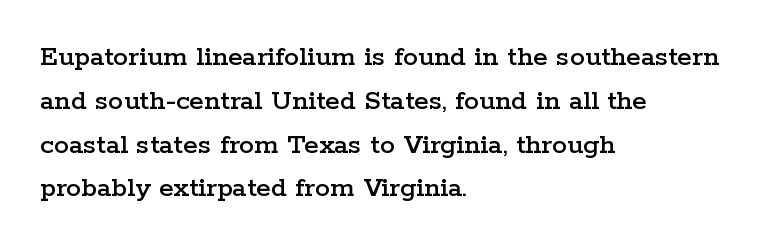
{"serif": "yes", "italic": "no", "width": "wide", "stroke_contrast": "low", "x_height": "medium", "monospaced": "no", "underline": "no", "align": "left", "line_spacing": "normal", "line_spacing_ratio": 1.46, "letter_spacing": "normal", "letter_spacing_em": 0.0, "glyph_px": 30}
